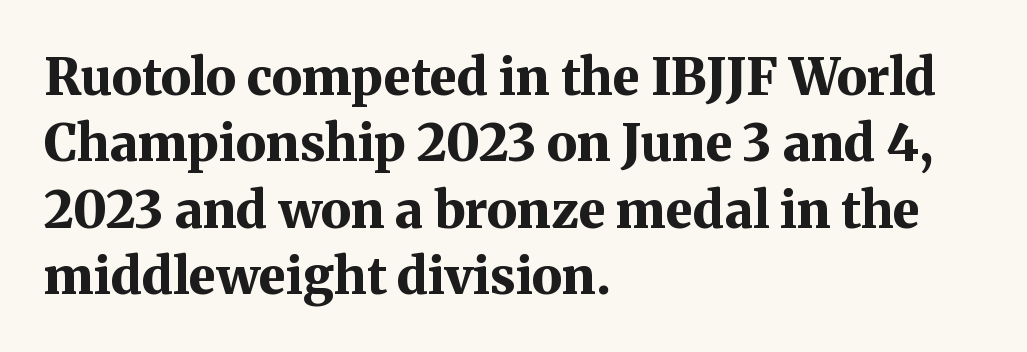
The rendering shows small feet on the letterforms — a serif design. Evenly set lines give the paragraph a standard silhouette. Is the block centered? No — it sits flush against the left margin. Ordinary non-slanted type is in use.
